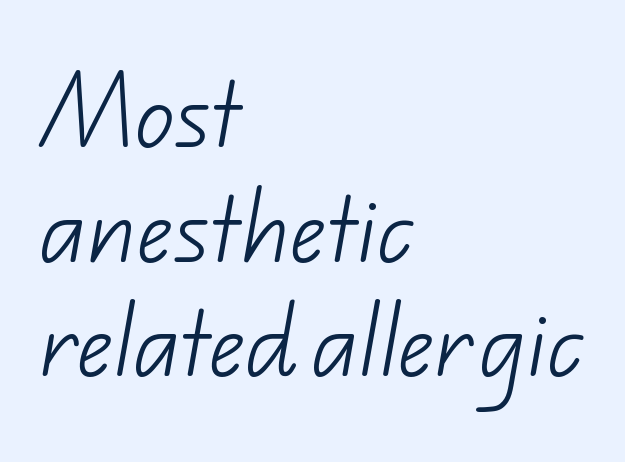
The setting favours the left margin, as ordinary paragraphs usually do. Nothing heavy about these letters — not bold at all. Nothing unusual about the tracking: characters are spaced as the font intends. Successive baselines arrive at the customary interval. Only glyphs here, with clear space below each row. A typesetter would call this proportional, since set widths differ per character.
